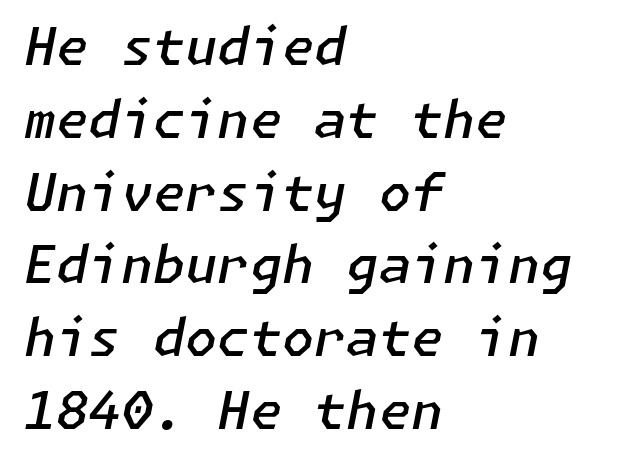
Q: Is the text bold? A: Semi-bold.
Q: Is the text italic (slanted)? A: Yes, it leans right by about 11 degrees.
Q: Is the text underlined? A: No.
Q: How is the paragraph aligned? A: Left-aligned.
Q: Is the spacing between letters normal or unusually wide? A: Normal.
Q: Is the spacing between lines tight, normal or loose? A: Normal.
Q: Width (condensed, normal, or wide)? A: Normal.
Q: Stroke contrast? A: Low.
Q: x-height? A: Medium.
